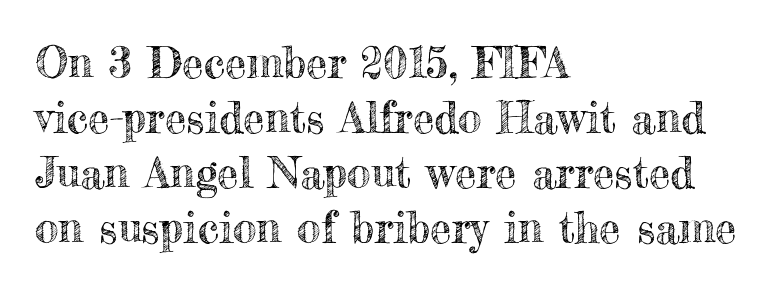
Q: Is the text italic (slanted)? A: No, it is upright.
Q: Is the text underlined? A: No.
Q: How is the paragraph aligned? A: Left-aligned.
Q: Is the spacing between letters normal or unusually wide? A: Normal.
Q: Is the spacing between lines tight, normal or loose? A: Normal.
Q: Width (condensed, normal, or wide)? A: Normal.
Q: x-height? A: Small.
Q: Monospaced? A: No.
